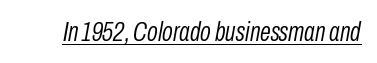
The letterforms sit shoulder to shoulder at normal distance. No extra ink here — the face is not bold. Spacing verdict: proportional, widths tailored to each character. Does the lettering tilt? It does — this is italic. What decoration does the sample have? An underline.
